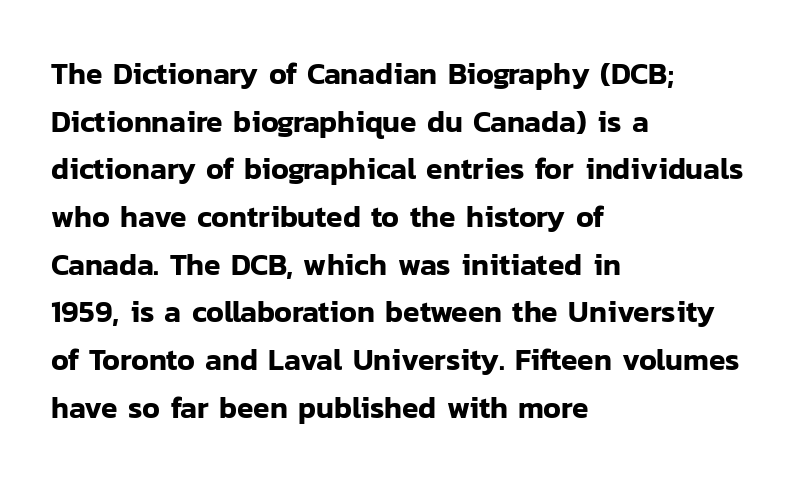
The image shows 30 px sans-serif type, upright; set left-aligned, normal line spacing (1.59x), normal letter spacing, not underlined; low stroke contrast and a medium x-height.
